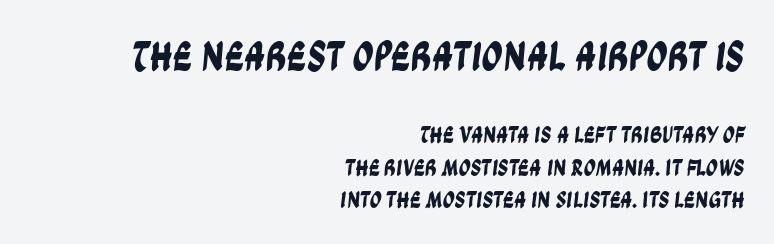
The image shows 42 px condensed sans-serif type; set right-aligned, normal line spacing (1.35x), normal letter spacing, not underlined; the first (top) block is 1.75x larger; low stroke contrast and a large x-height.
